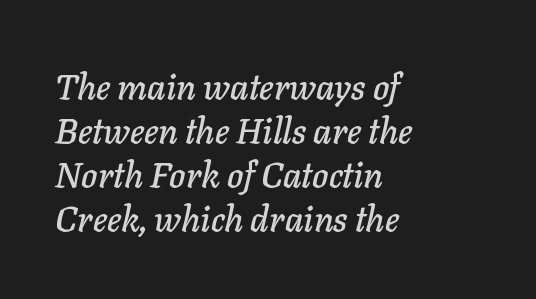
Q: Is the text italic (slanted)? A: Yes, it leans right by about 11 degrees.
Q: Is the text underlined? A: No.
Q: How is the paragraph aligned? A: Left-aligned.
Q: Is the spacing between letters normal or unusually wide? A: Normal.
Q: Is the spacing between lines tight, normal or loose? A: Normal.
Q: Width (condensed, normal, or wide)? A: Normal.
Q: Stroke contrast? A: Low.
Q: x-height? A: Medium.
Q: Monospaced? A: No.
